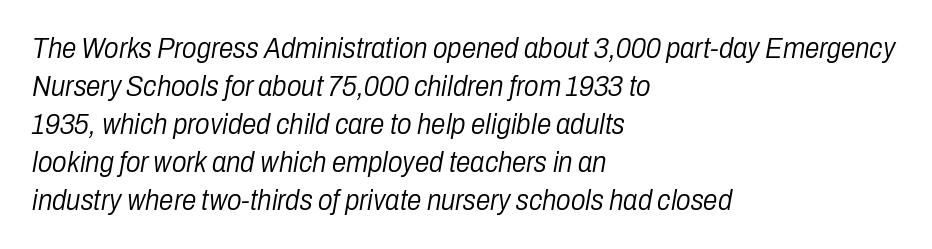
Q: Is the text bold? A: No.
Q: Is the text italic (slanted)? A: Yes, it leans right by about 10 degrees.
Q: Is the text underlined? A: No.
Q: How is the paragraph aligned? A: Left-aligned.
Q: Is the spacing between letters normal or unusually wide? A: Normal.
Q: Is the spacing between lines tight, normal or loose? A: Normal.
Q: Width (condensed, normal, or wide)? A: Condensed.
Q: Stroke contrast? A: Low.
Q: x-height? A: Medium.
Q: Monospaced? A: No.
